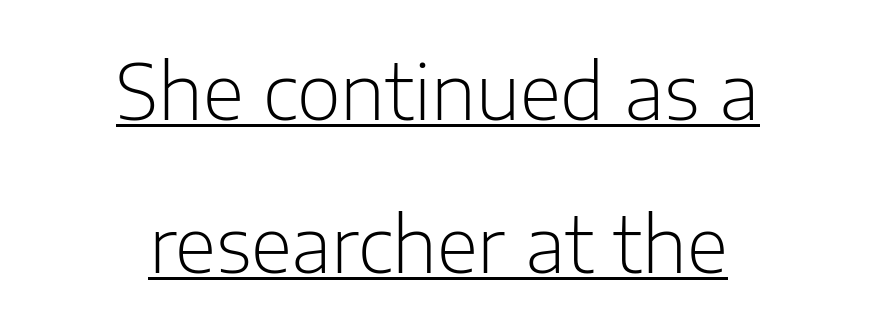
The image shows 76 px light sans-serif type, upright; set centered, loose line spacing (2.01x), normal letter spacing, underlined; low stroke contrast and a medium x-height.
